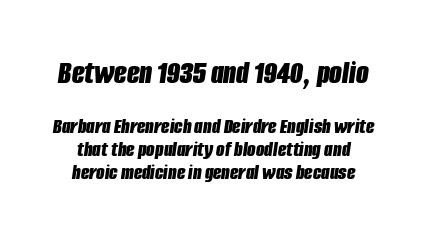
Q: Is the text bold? A: Yes.
Q: Is the text italic (slanted)? A: Yes, it leans right by about 8 degrees.
Q: Is the text underlined? A: No.
Q: Is the spacing between letters normal or unusually wide? A: Normal.
Q: Is the spacing between lines tight, normal or loose? A: Tight.
Q: Which block of text is set in a larger size, the first (top) or the second (bottom)? A: The first (top) one.
Q: Width (condensed, normal, or wide)? A: Condensed.
Q: Stroke contrast? A: Low.
Q: x-height? A: Large.
Q: Monospaced? A: No.
